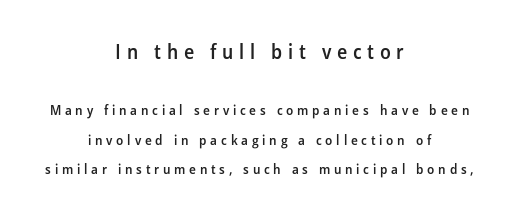
Q: Is the text bold? A: Semi-bold.
Q: Is the text italic (slanted)? A: No, it is upright.
Q: Is the text underlined? A: No.
Q: How is the paragraph aligned? A: Centered.
Q: Is the spacing between letters normal or unusually wide? A: Unusually wide.
Q: Is the spacing between lines tight, normal or loose? A: Loose.
Q: Which block of text is set in a larger size, the first (top) or the second (bottom)? A: The first (top) one.
